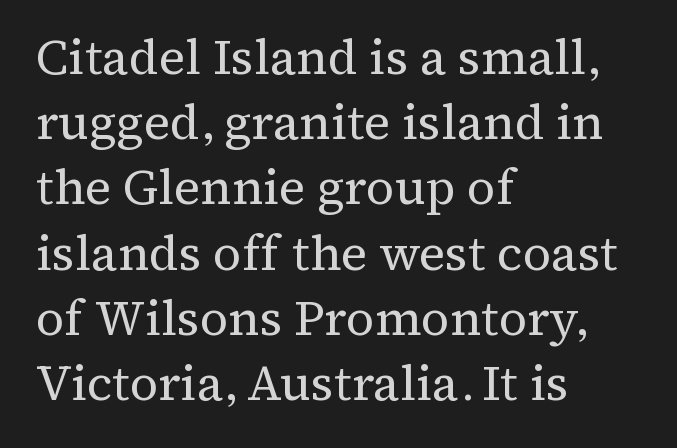
Q: Is the text bold? A: No.
Q: Is the text italic (slanted)? A: No, it is upright.
Q: Is the typeface a serif or a sans-serif typeface? A: Serif.
Q: Is the text underlined? A: No.
Q: How is the paragraph aligned? A: Left-aligned.
Q: Is the spacing between letters normal or unusually wide? A: Normal.
Q: Is the spacing between lines tight, normal or loose? A: Normal.
Q: Width (condensed, normal, or wide)? A: Normal.
Q: Stroke contrast? A: Medium.
Q: x-height? A: Medium.
Q: Monospaced? A: No.
